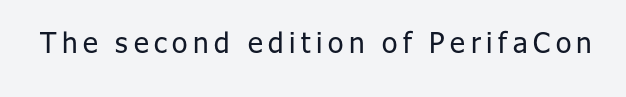
The image shows 28 px regular-weight sans-serif type, upright; set unusually wide letter spacing (+0.2 em), not underlined; low stroke contrast and a medium x-height.
